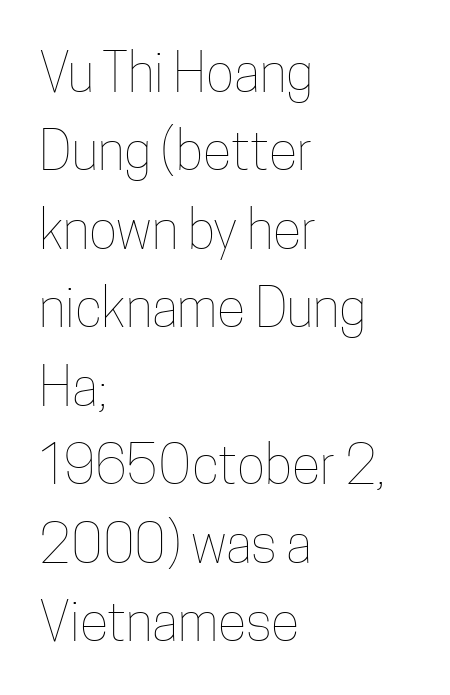
{"italic": "no", "bold": "no", "weight": "thin", "width": "condensed", "stroke_contrast": "low", "x_height": "medium", "monospaced": "no", "underline": "no", "align": "left", "line_spacing": "normal", "line_spacing_ratio": 1.48, "letter_spacing": "normal", "letter_spacing_em": 0.0, "glyph_px": 53}
